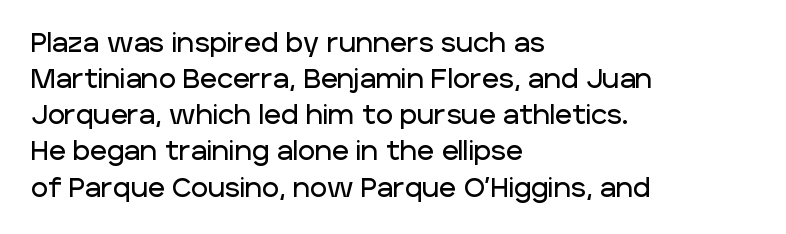
A typesetter would mark this as roman, not italic. Every row of glyphs begins at an identical x-position on the left. Descenders are the only things crossing below the line. Horizontal bands of white between lines are of average thickness.
